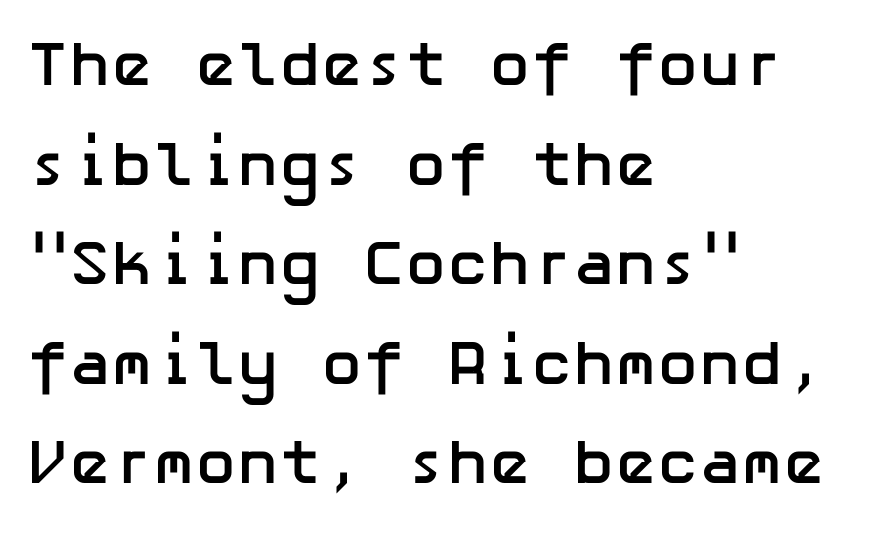
Characters remain perfectly vertical along every line. The rendering uses a moderate line-height, typical for paragraphs. Nobody drew a line under any word here. What weight is shown? A full bold with thick strokes. These lines are composed in type without serifs.
